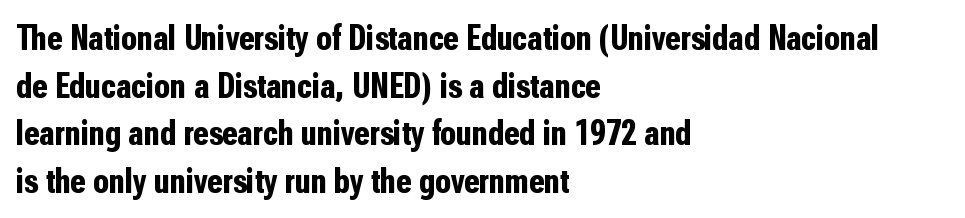
The image shows 36 px bold, condensed sans-serif type, upright; set left-aligned, normal line spacing (1.32x), normal letter spacing, not underlined; low stroke contrast and a medium x-height.
